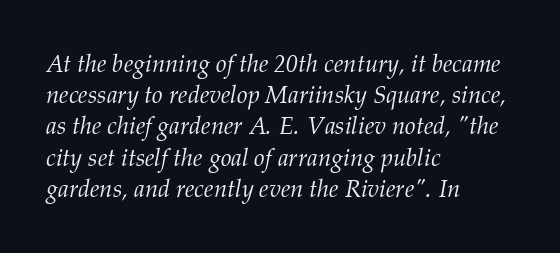
{"italic": "yes", "lean": "right", "slant_degrees": 12, "bold": "no", "underline": "no", "align": "left", "line_spacing": "normal", "line_spacing_ratio": 1.3, "letter_spacing": "normal", "letter_spacing_em": 0.0, "glyph_px": 24}
